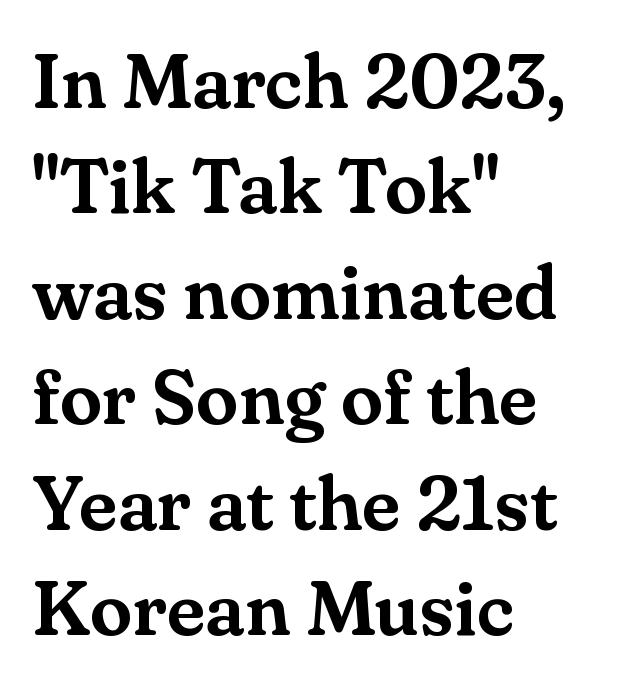
The image shows 77 px serif type, upright; set left-aligned, normal line spacing (1.37x), normal letter spacing, not underlined; medium stroke contrast and a small x-height.
